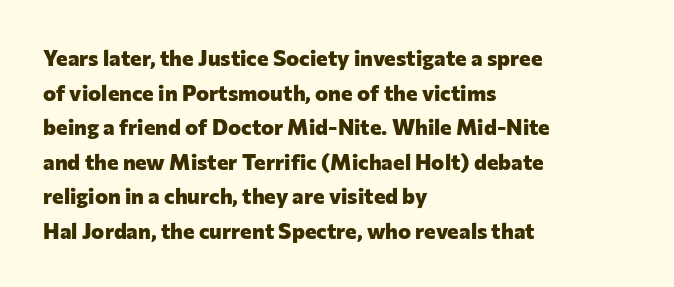
{"italic": "no", "bold": "yes", "underline": "no", "align": "left", "line_spacing": "normal", "line_spacing_ratio": 1.57, "letter_spacing": "normal", "letter_spacing_em": 0.0, "glyph_px": 22}
